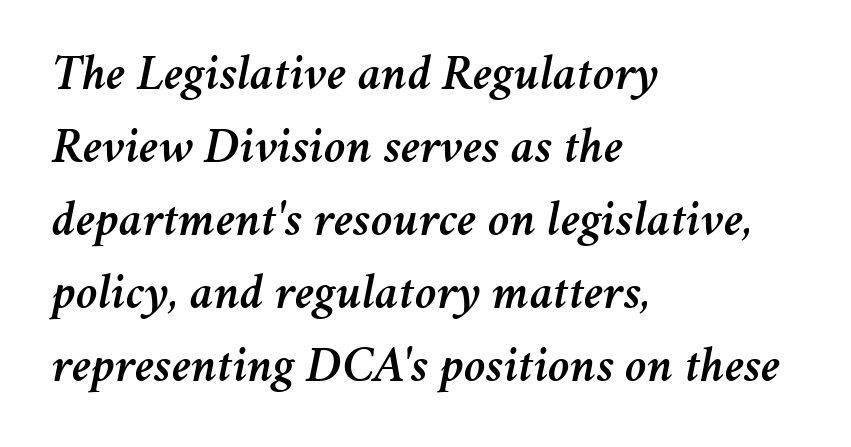
{"italic": "yes", "lean": "right", "slant_degrees": 11, "width": "normal", "stroke_contrast": "medium", "x_height": "medium", "monospaced": "no", "underline": "no", "align": "left", "line_spacing": "normal", "line_spacing_ratio": 1.46, "letter_spacing": "normal", "letter_spacing_em": 0.0, "glyph_px": 50}
